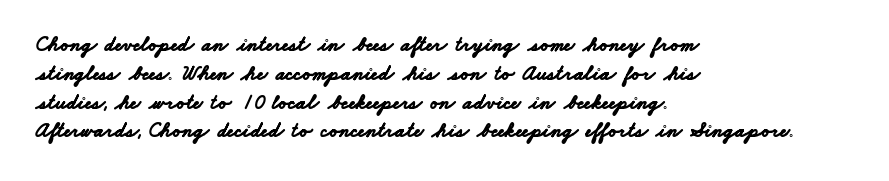
The image shows 21 px bold type; set left-aligned, normal line spacing (1.37x), normal letter spacing, not underlined.
